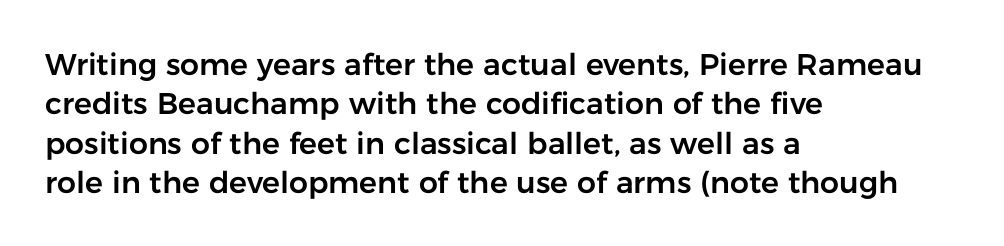
Q: Is the text italic (slanted)? A: No, it is upright.
Q: Is the typeface a serif or a sans-serif typeface? A: Sans-serif.
Q: Is the text underlined? A: No.
Q: How is the paragraph aligned? A: Left-aligned.
Q: Is the spacing between letters normal or unusually wide? A: Normal.
Q: Is the spacing between lines tight, normal or loose? A: Normal.
Q: Width (condensed, normal, or wide)? A: Normal.
Q: Stroke contrast? A: Low.
Q: x-height? A: Medium.
Q: Monospaced? A: No.
